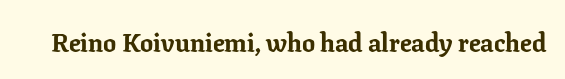
Only glyphs here, with clear space below each row. Rendered with straight, roman letterforms. The glyphs have the mass of a bold cut. Observe the ordinary spacing: letters are neighbours, not strangers.
